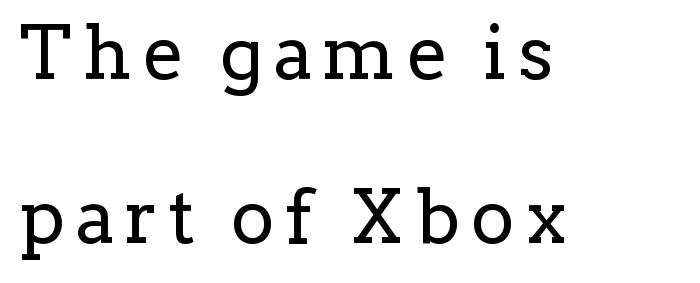
{"serif": "yes", "italic": "no", "bold": "no", "weight": "regular", "width": "normal", "stroke_contrast": "low", "x_height": "medium", "monospaced": "no", "underline": "no", "align": "left", "line_spacing": "loose", "line_spacing_ratio": 2.22, "glyph_px": 74}
